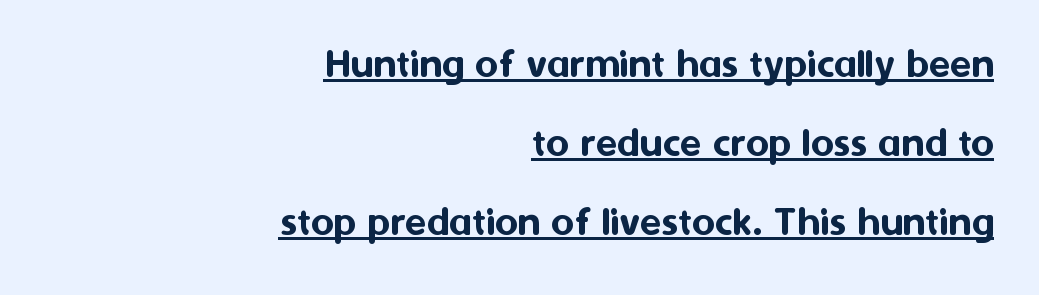
These lines were composed using upright roman letters. Alignment: flush right. A typesetter would call this proportional, since set widths differ per character. Does extra space separate the letters? No, they use regular spacing.
